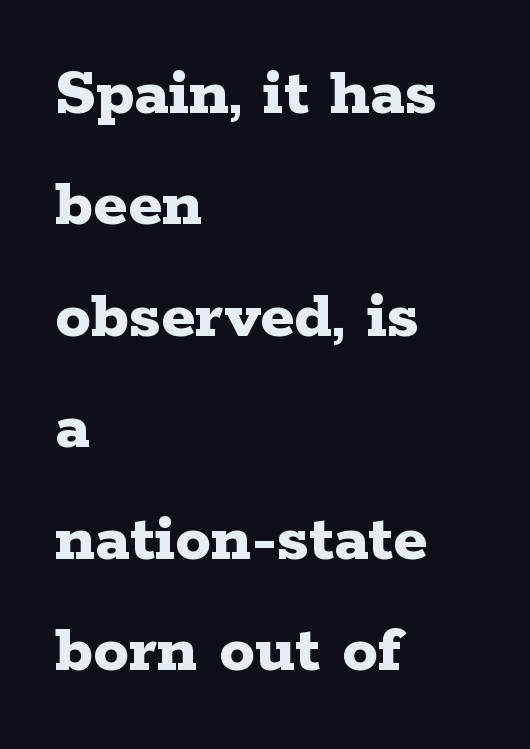
Q: Is the text bold? A: Yes.
Q: Is the text italic (slanted)? A: No, it is upright.
Q: Is the typeface a serif or a sans-serif typeface? A: Serif.
Q: Is the text underlined? A: No.
Q: How is the paragraph aligned? A: Left-aligned.
Q: Is the spacing between letters normal or unusually wide? A: Normal.
Q: Is the spacing between lines tight, normal or loose? A: Normal.
Q: Width (condensed, normal, or wide)? A: Wide.
Q: Stroke contrast? A: Low.
Q: x-height? A: Medium.
Q: Monospaced? A: No.
